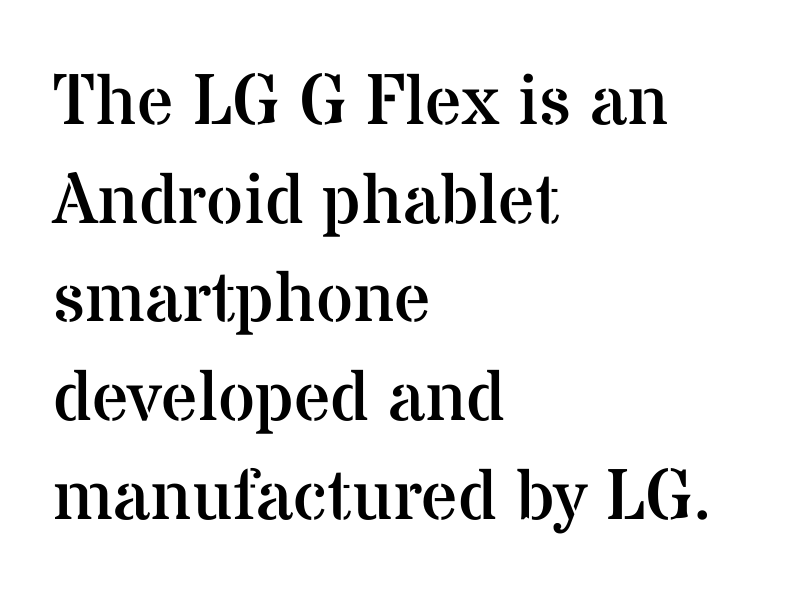
The setting favours the left margin, as ordinary paragraphs usually do. If you drew a line through each stem, it would be perfectly vertical. The specimen omits any rule beneath the text block's lines. Caption: face not bold, strokes unweighted. One glance says typical: line gaps are just what's usual.
